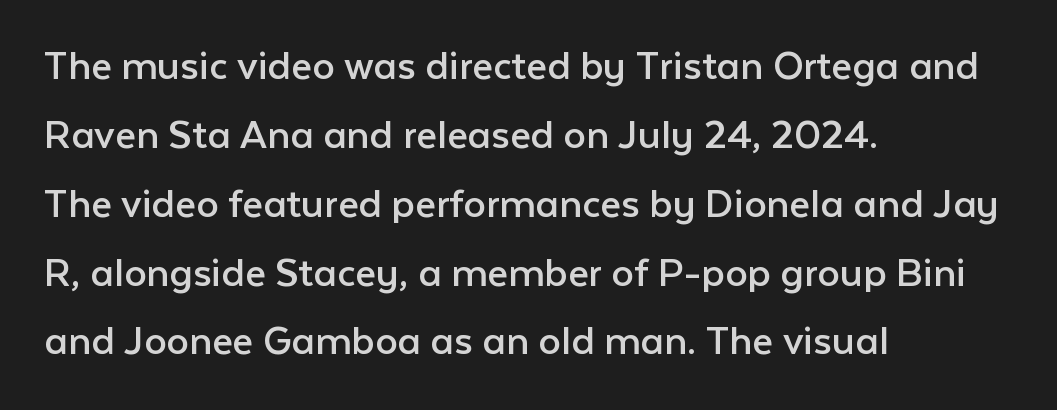
The image shows 45 px regular-weight sans-serif type, upright; set left-aligned, normal line spacing (1.53x), normal letter spacing, not underlined; low stroke contrast and a medium x-height.
